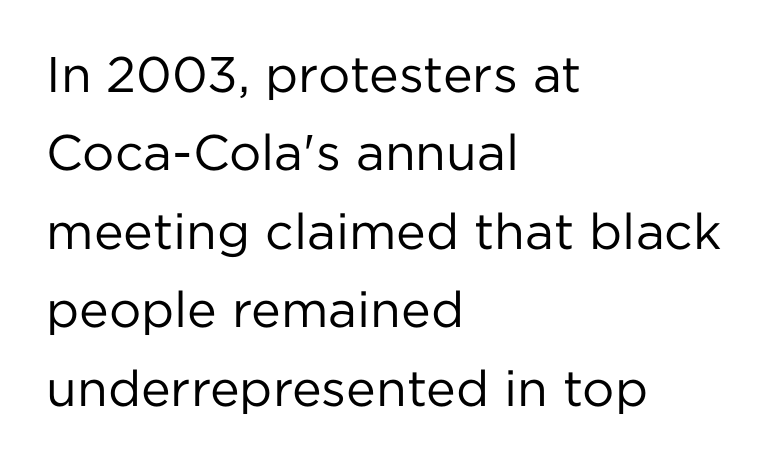
Q: Is the text bold? A: No.
Q: Is the text italic (slanted)? A: No, it is upright.
Q: Is the typeface a serif or a sans-serif typeface? A: Sans-serif.
Q: Is the text underlined? A: No.
Q: How is the paragraph aligned? A: Left-aligned.
Q: Is the spacing between letters normal or unusually wide? A: Normal.
Q: Is the spacing between lines tight, normal or loose? A: Normal.
Q: Width (condensed, normal, or wide)? A: Normal.
Q: Stroke contrast? A: Low.
Q: x-height? A: Medium.
Q: Monospaced? A: No.
